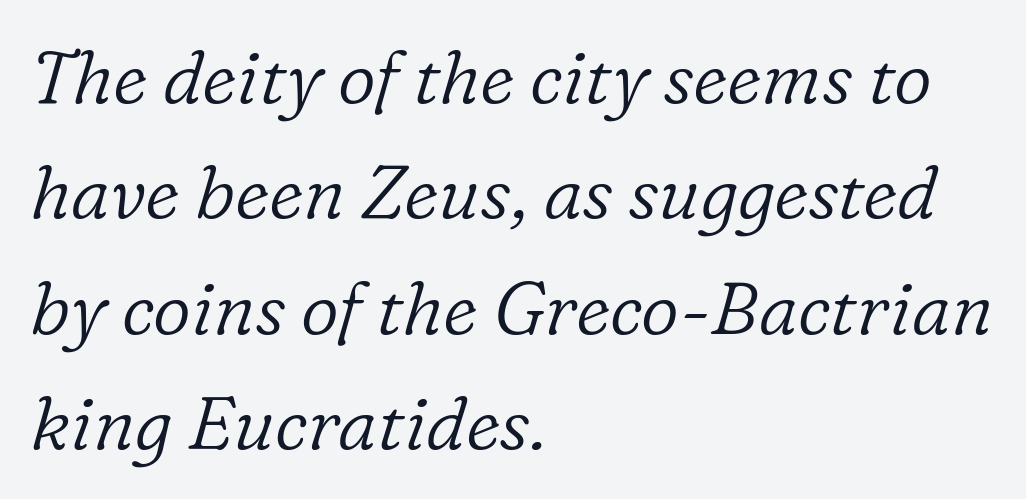
{"serif": "yes", "italic": "yes", "lean": "right", "slant_degrees": 16, "bold": "no", "weight": "light", "width": "normal", "stroke_contrast": "low", "x_height": "medium", "monospaced": "no", "underline": "no", "align": "left", "line_spacing": "normal", "line_spacing_ratio": 1.56, "letter_spacing": "normal", "letter_spacing_em": 0.0, "glyph_px": 74}
